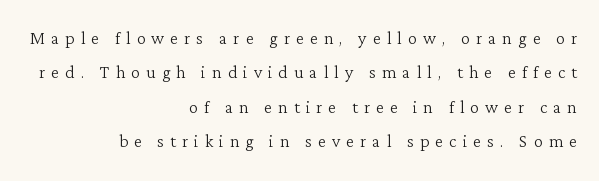
{"italic": "no", "bold": "no", "underline": "no", "align": "right", "line_spacing": "normal", "line_spacing_ratio": 1.49, "letter_spacing": "wide", "letter_spacing_em": 0.26, "glyph_px": 23}
